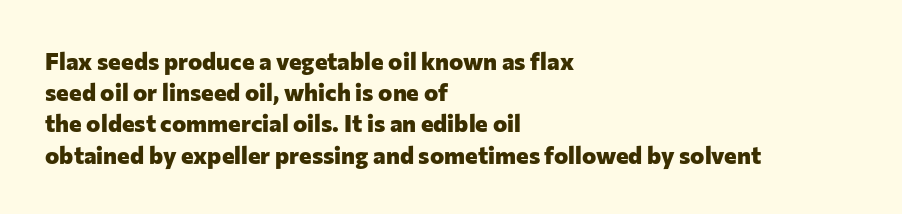
{"italic": "no", "bold": "yes", "underline": "no", "align": "left", "line_spacing": "normal", "line_spacing_ratio": 1.3, "letter_spacing": "normal", "letter_spacing_em": 0.0, "glyph_px": 24}
